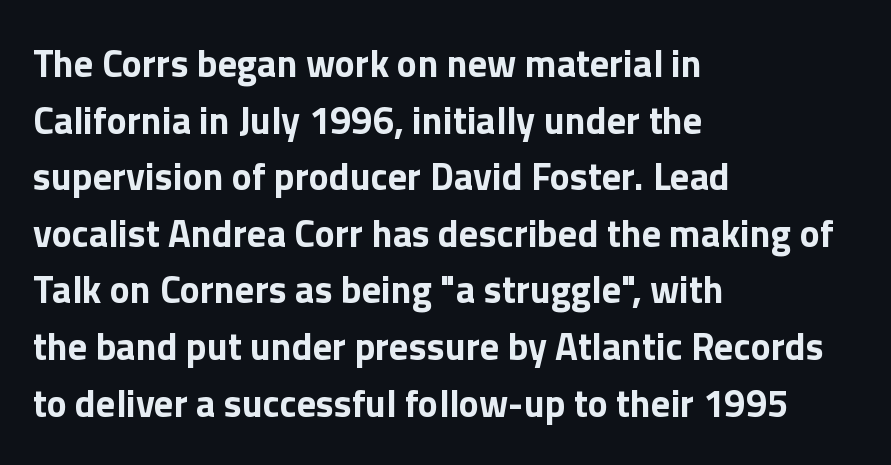
Visually the block forms a straight wall on the left and a jagged coastline on the right. This is sans-serif lettering, the kind often seen on screens and signage. If you drew a line through each stem, it would be perfectly vertical. The rendering keeps characters at their native spacing. Unmarked baselines from the first word to the last.
